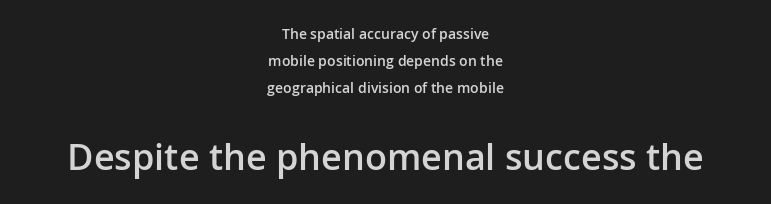
{"serif": "no", "italic": "no", "bold": "semi", "weight": "semibold", "width": "normal", "stroke_contrast": "low", "x_height": "medium", "monospaced": "no", "underline": "no", "align": "center", "line_spacing": "loose", "line_spacing_ratio": 1.93, "letter_spacing": "normal", "letter_spacing_em": 0.0, "larger_block": "second", "size_ratio": 2.57, "glyph_px": 36}
